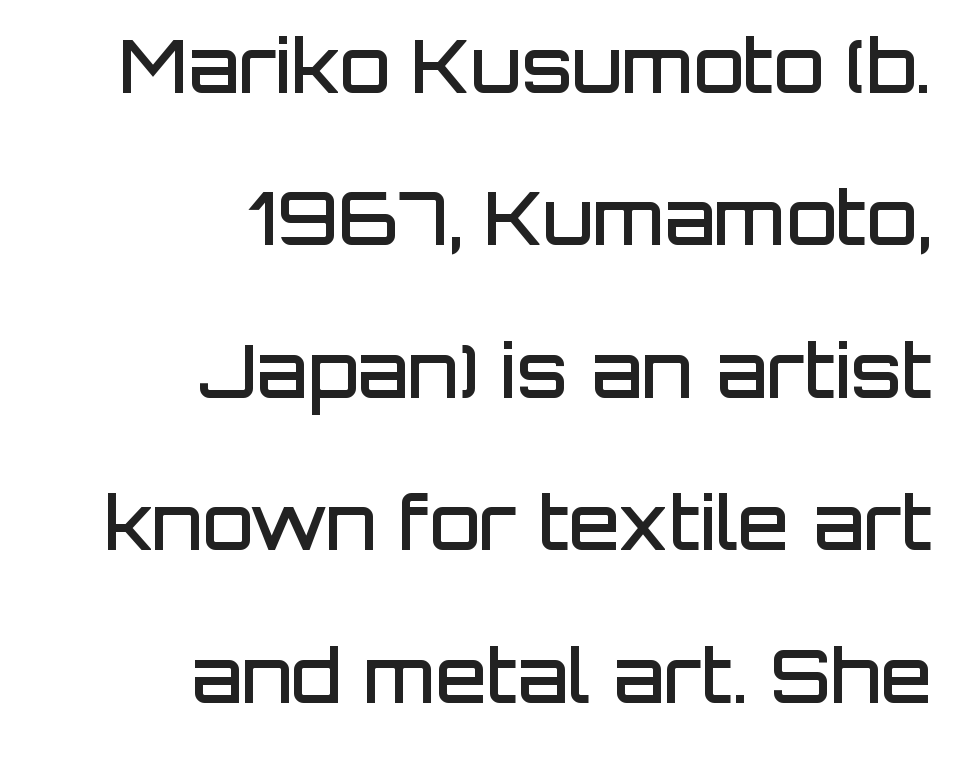
{"serif": "no", "italic": "no", "bold": "semi", "weight": "semibold", "width": "normal", "stroke_contrast": "low", "x_height": "large", "monospaced": "no", "underline": "no", "align": "right", "line_spacing": "loose", "line_spacing_ratio": 2.06, "letter_spacing": "normal", "letter_spacing_em": 0.0, "glyph_px": 74}
